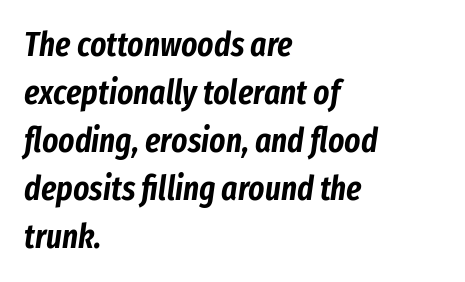
The image shows 34 px condensed type, italic (leaning right); set left-aligned, normal line spacing (1.41x), normal letter spacing, not underlined; low stroke contrast and a medium x-height.
